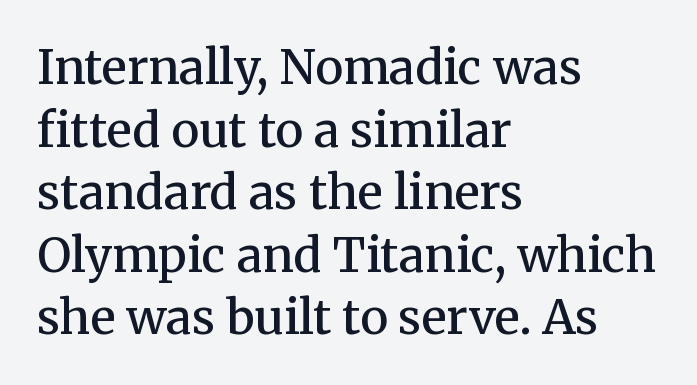
The image shows 47 px semibold serif type, upright; set left-aligned, normal line spacing (1.33x), normal letter spacing, not underlined; medium stroke contrast and a medium x-height.
